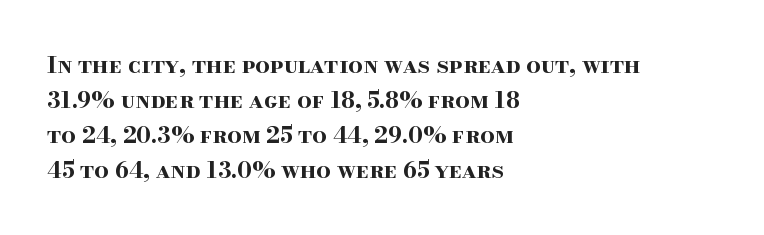
Q: Is the text bold? A: Yes.
Q: Is the text italic (slanted)? A: No, it is upright.
Q: Is the text underlined? A: No.
Q: How is the paragraph aligned? A: Left-aligned.
Q: Is the spacing between letters normal or unusually wide? A: Normal.
Q: Is the spacing between lines tight, normal or loose? A: Normal.
